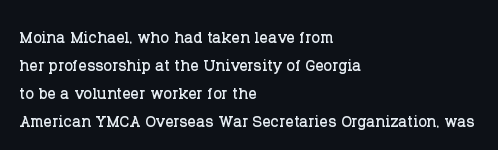
Teacher's note: observe the even left margin — that is flush-left alignment. No italicization has been applied; the sample stays upright. Clear beneath every line of the passage. Honestly, the letter spacing is just normal — you wouldn't notice it. A typesetter would call this leading conventional body-copy spacing.
